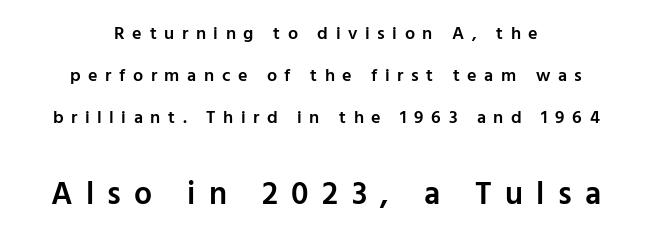
The image shows 32 px semibold sans-serif type, upright; set centered, loose line spacing (2.32x), unusually wide letter spacing (+0.42 em), not underlined; the second (bottom) block is 1.78x larger; low stroke contrast and a medium x-height.
